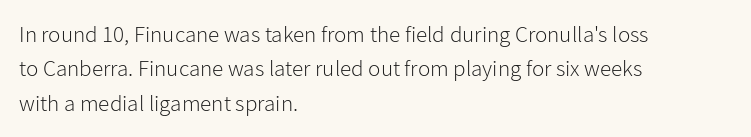
The vertical gap from one line to the next is medium. These lines were composed using upright roman letters. Horizontal alignment here is leftward, the default for most running prose. The gaps between neighbouring characters are ordinary and unremarkable. Weight: regular or lighter.
